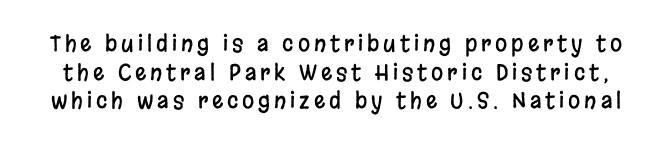
The image shows 22 px text type, upright; set normal line spacing (1.3x), not underlined.
